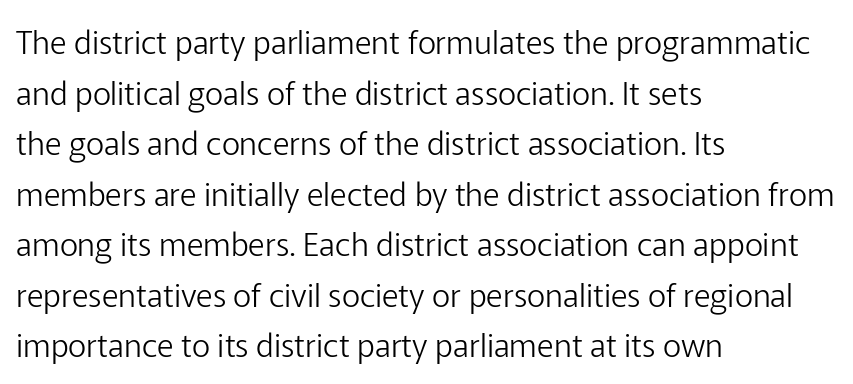
The image shows 32 px light sans-serif type, upright; set left-aligned, normal line spacing (1.58x), normal letter spacing, not underlined; low stroke contrast and a medium x-height.
